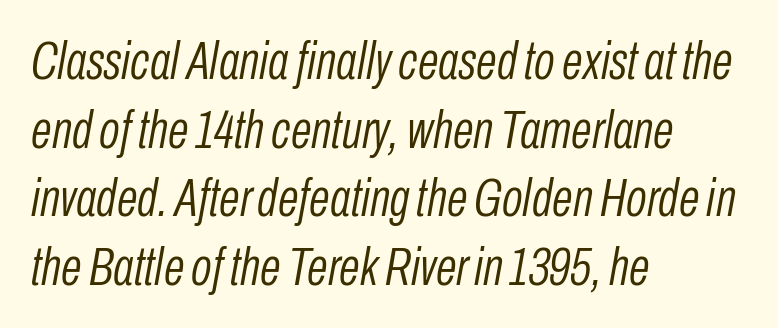
These lines were composed using italics. Rows of type keep a routine distance in the vertical direction. In CSS terms this would be text-align: left. Decoration check: the copy has no underline.
